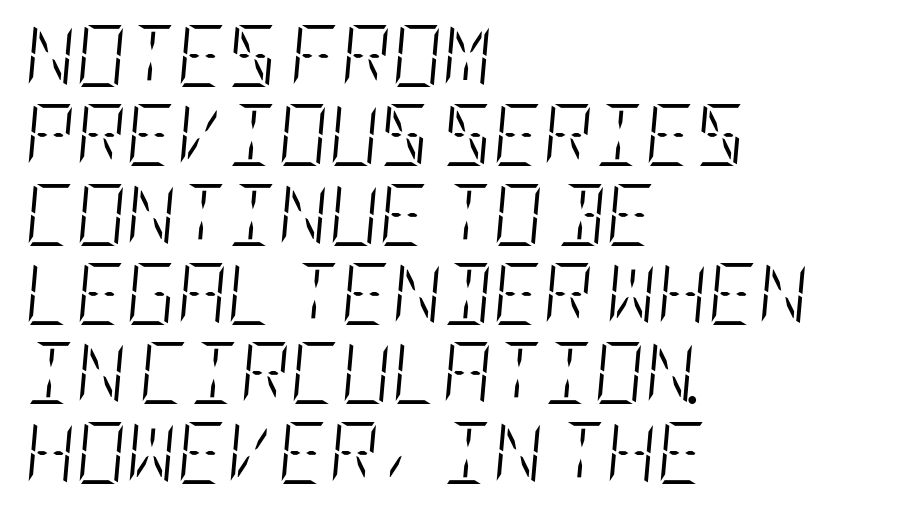
Q: Is the text bold? A: No.
Q: Is the text italic (slanted)? A: Yes, it leans right by about 5 degrees.
Q: Is the text underlined? A: No.
Q: How is the paragraph aligned? A: Left-aligned.
Q: Is the spacing between letters normal or unusually wide? A: Normal.
Q: Is the spacing between lines tight, normal or loose? A: Normal.
Q: Width (condensed, normal, or wide)? A: Condensed.
Q: Stroke contrast? A: Low.
Q: x-height? A: Large.
